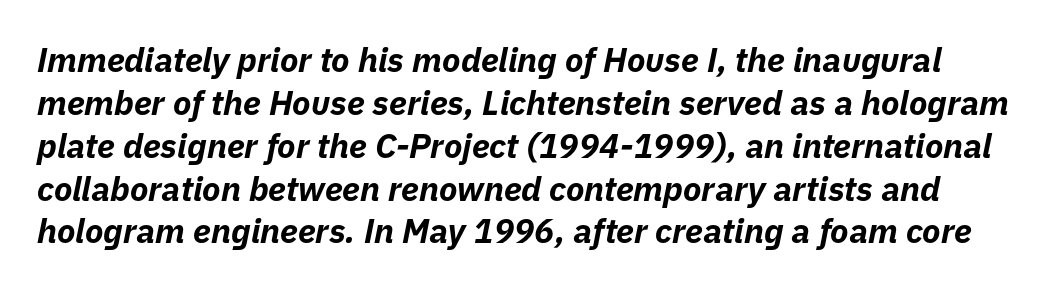
The image shows 34 px bold type, italic (leaning right); set normal line spacing (1.26x), normal letter spacing, not underlined; low stroke contrast and a medium x-height.
